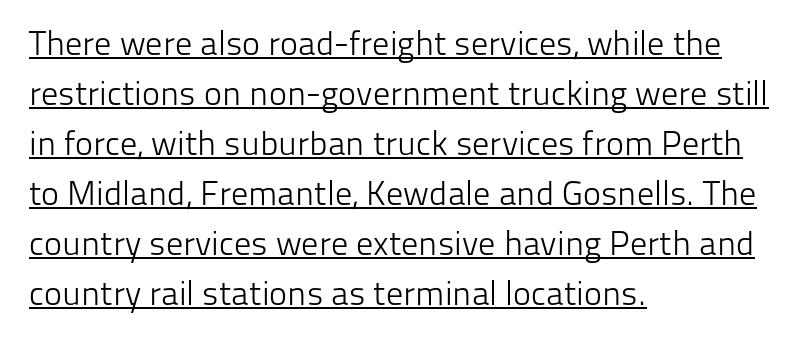
Q: Is the text bold? A: No.
Q: Is the text italic (slanted)? A: No, it is upright.
Q: Is the typeface a serif or a sans-serif typeface? A: Sans-serif.
Q: Is the text underlined? A: Yes.
Q: How is the paragraph aligned? A: Left-aligned.
Q: Is the spacing between letters normal or unusually wide? A: Normal.
Q: Is the spacing between lines tight, normal or loose? A: Normal.
Q: Width (condensed, normal, or wide)? A: Normal.
Q: Stroke contrast? A: Low.
Q: x-height? A: Medium.
Q: Monospaced? A: No.
